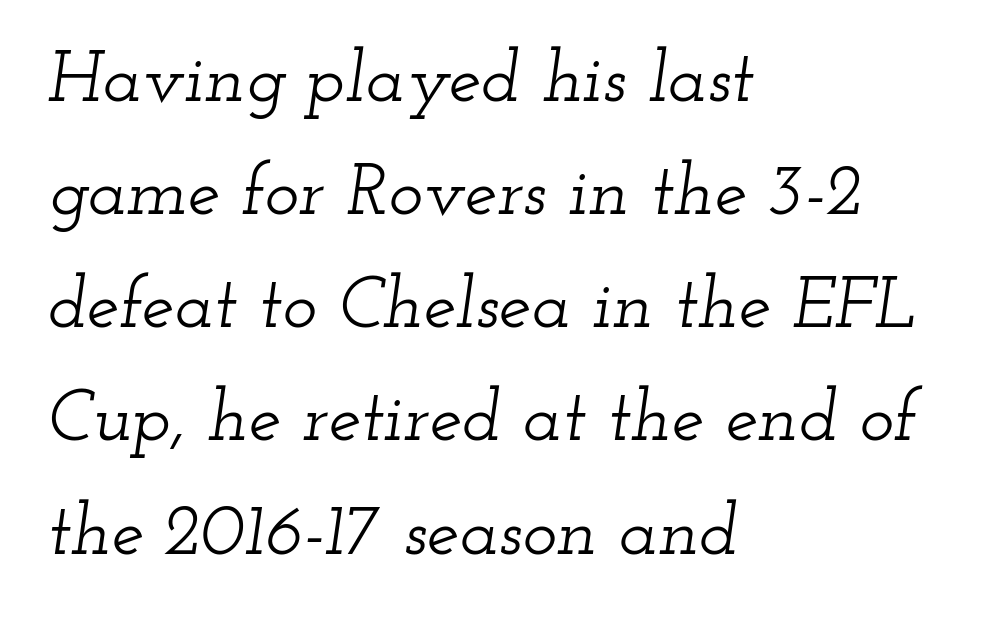
Q: Is the text italic (slanted)? A: Yes, it leans right by about 12 degrees.
Q: Is the typeface a serif or a sans-serif typeface? A: Serif.
Q: Is the text underlined? A: No.
Q: How is the paragraph aligned? A: Left-aligned.
Q: Is the spacing between letters normal or unusually wide? A: Normal.
Q: Is the spacing between lines tight, normal or loose? A: Normal.
Q: Width (condensed, normal, or wide)? A: Wide.
Q: Stroke contrast? A: Low.
Q: x-height? A: Small.
Q: Monospaced? A: No.
